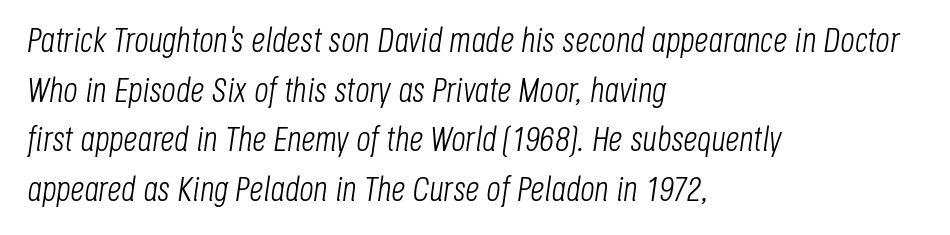
Is the letter spacing exaggerated? No — it looks like the ordinary default. Tall strokes in this sample are angled rather than plumb. Teacher's note: observe the even left margin — that is flush-left alignment. Anything drawn beneath the words? Only blank space. These lines are rendered in a variable-pitch font.
